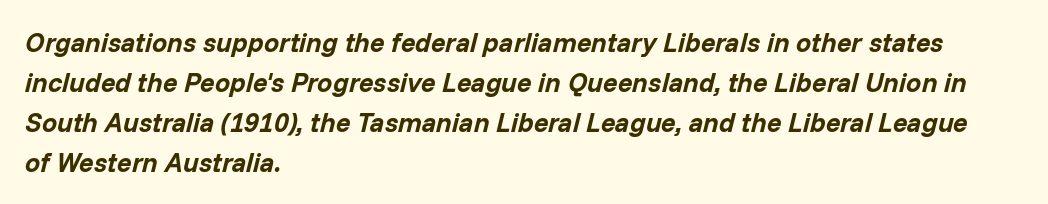
{"italic": "yes", "lean": "right", "slant_degrees": 14, "bold": "yes", "underline": "no", "align": "left", "line_spacing": "normal", "line_spacing_ratio": 1.48, "letter_spacing": "normal", "letter_spacing_em": 0.0, "glyph_px": 27}
